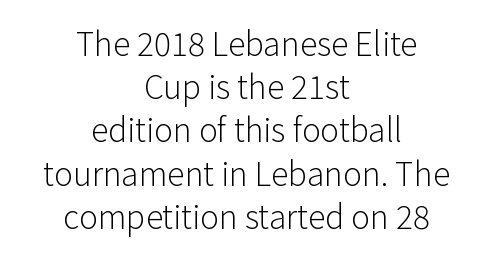
Q: Is the text bold? A: No.
Q: Is the text italic (slanted)? A: No, it is upright.
Q: Is the typeface a serif or a sans-serif typeface? A: Sans-serif.
Q: Is the text underlined? A: No.
Q: How is the paragraph aligned? A: Centered.
Q: Is the spacing between letters normal or unusually wide? A: Normal.
Q: Is the spacing between lines tight, normal or loose? A: Normal.
Q: Width (condensed, normal, or wide)? A: Normal.
Q: Stroke contrast? A: Low.
Q: x-height? A: Medium.
Q: Monospaced? A: No.
